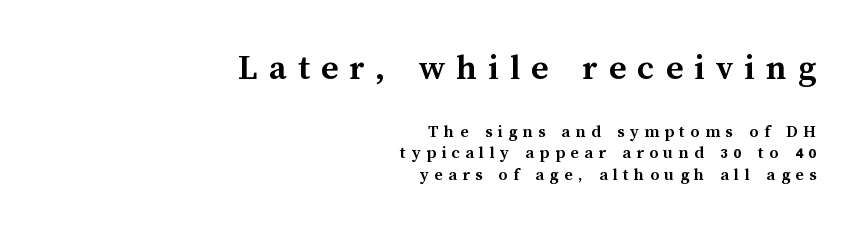
Q: Is the text bold? A: Yes.
Q: Is the text italic (slanted)? A: No, it is upright.
Q: Is the text underlined? A: No.
Q: How is the paragraph aligned? A: Right-aligned.
Q: Is the spacing between letters normal or unusually wide? A: Unusually wide.
Q: Which block of text is set in a larger size, the first (top) or the second (bottom)? A: The first (top) one.
Q: Width (condensed, normal, or wide)? A: Normal.
Q: Stroke contrast? A: Medium.
Q: x-height? A: Medium.
Q: Monospaced? A: No.
